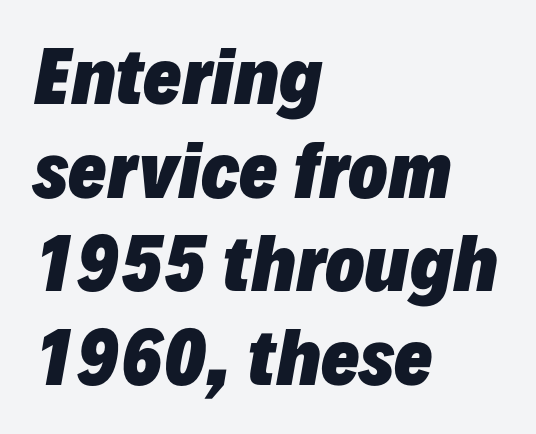
The image shows 72 px heavy type, italic (leaning right); set left-aligned, normal line spacing (1.3x), normal letter spacing, not underlined; low stroke contrast and a medium x-height.
